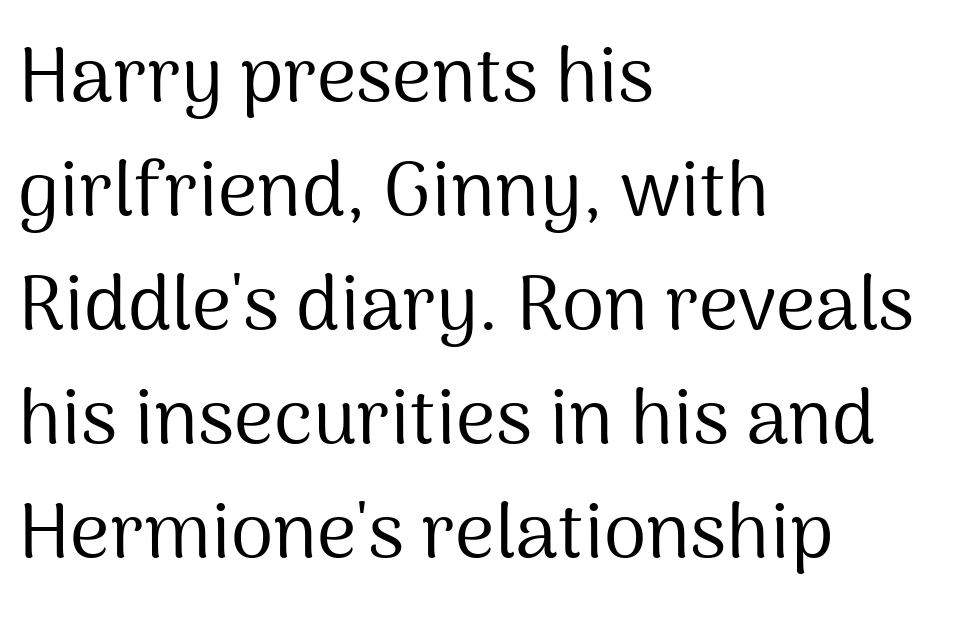
The image shows 77 px regular-weight sans-serif type, upright; set left-aligned, normal line spacing (1.48x), normal letter spacing, not underlined; medium stroke contrast and a medium x-height.
